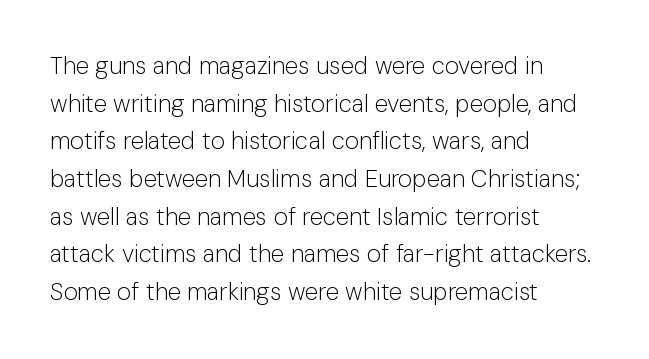
The setting favours the left margin, as ordinary paragraphs usually do. The face looks like a standard text weight, possibly lighter. Each row of text sits above clean, open space. Posture: straight, roman, zero tilt.
